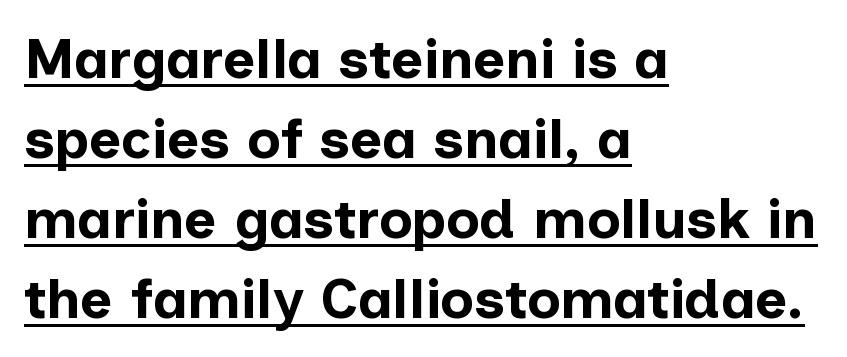
The image shows 56 px bold sans-serif type, upright; set left-aligned, normal line spacing (1.43x), normal letter spacing, underlined; low stroke contrast and a medium x-height.
